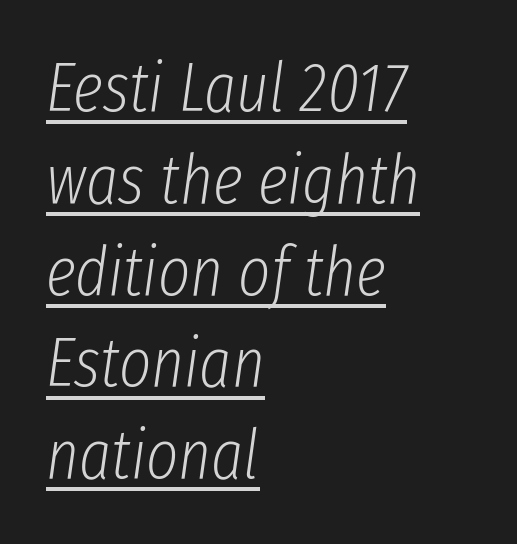
Q: Is the text bold? A: No.
Q: Is the text italic (slanted)? A: Yes, it leans right by about 8 degrees.
Q: Is the text underlined? A: Yes.
Q: How is the paragraph aligned? A: Left-aligned.
Q: Is the spacing between letters normal or unusually wide? A: Normal.
Q: Is the spacing between lines tight, normal or loose? A: Normal.
Q: Width (condensed, normal, or wide)? A: Condensed.
Q: Stroke contrast? A: Low.
Q: x-height? A: Medium.
Q: Monospaced? A: No.
